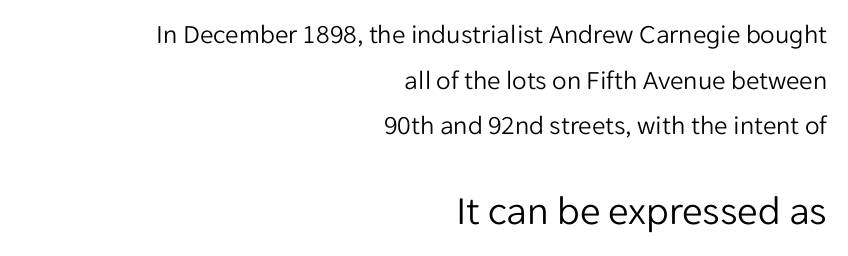
{"serif": "no", "italic": "no", "bold": "no", "weight": "light", "width": "normal", "stroke_contrast": "low", "x_height": "medium", "monospaced": "no", "underline": "no", "align": "right", "line_spacing": "normal", "line_spacing_ratio": 1.69, "letter_spacing": "normal", "letter_spacing_em": 0.0, "larger_block": "second", "size_ratio": 1.52, "glyph_px": 41}
